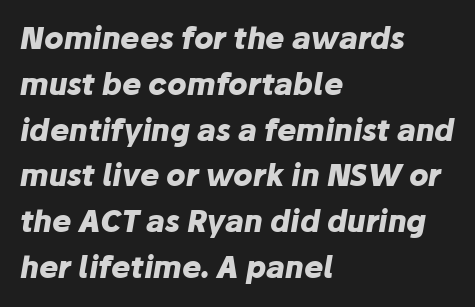
Normally led — the rows are evenly, conventionally spaced. Honestly, the letter spacing is just normal — you wouldn't notice it. Looks like regular typesetting: each glyph gets only the width it needs. Check under the words: just untouched page. Is the type slanted? Yes — the strokes lean at a clear angle. I'd describe the lettering as bold — thick and assertive.
